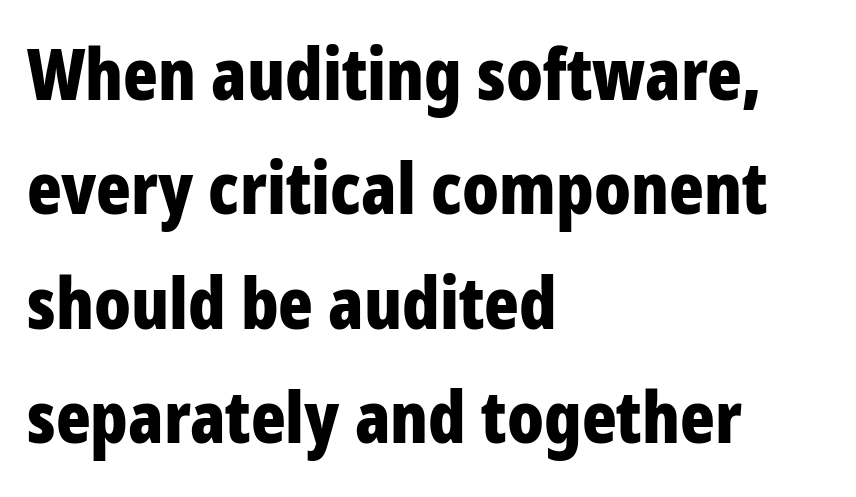
Q: Is the text bold? A: Yes.
Q: Is the text italic (slanted)? A: No, it is upright.
Q: Is the typeface a serif or a sans-serif typeface? A: Sans-serif.
Q: Is the text underlined? A: No.
Q: How is the paragraph aligned? A: Left-aligned.
Q: Is the spacing between letters normal or unusually wide? A: Normal.
Q: Is the spacing between lines tight, normal or loose? A: Normal.
Q: Width (condensed, normal, or wide)? A: Condensed.
Q: Stroke contrast? A: Low.
Q: x-height? A: Large.
Q: Monospaced? A: No.
